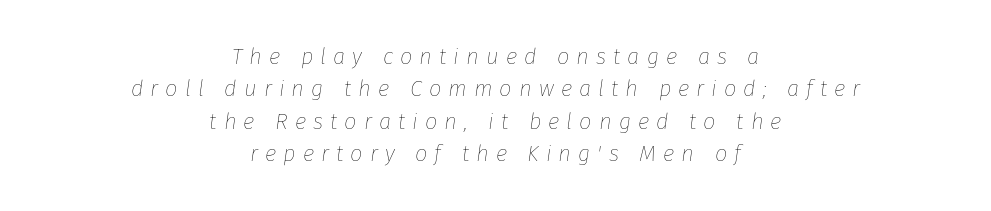
Designer's note — italics engaged. This sample uses expanded letter spacing, leaving extra air between glyphs. The strip under each line holds only bare page. Which margin do the lines hug? Neither — every line sits in the middle.
